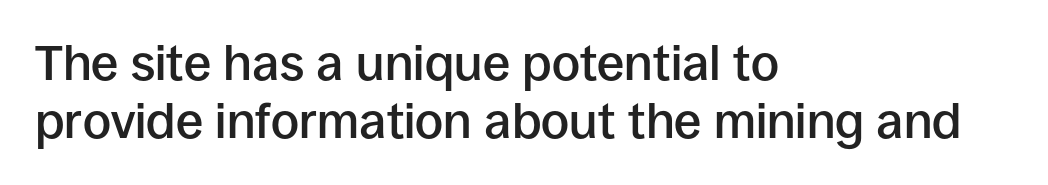
Ordinary non-slanted type is in use. Which margin do the lines hug? The left one — the right edge is uneven. Words appear dense and cohesive because spacing is normal. Spacing verdict: proportional, widths tailored to each character. A clean baseline with only descenders dipping below it. Moderately thickened strokes mark this as semibold type.
